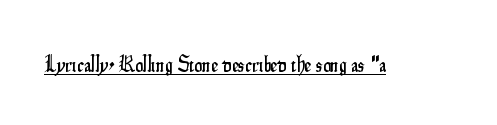
Q: Is the text italic (slanted)? A: No, it is upright.
Q: Is the text underlined? A: Yes.
Q: Is the spacing between letters normal or unusually wide? A: Normal.
